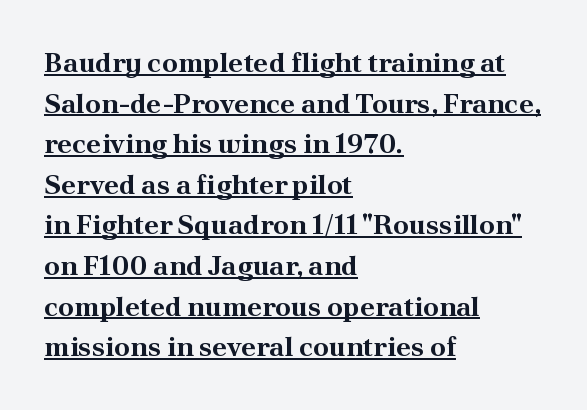
Q: Is the text bold? A: Yes.
Q: Is the text italic (slanted)? A: No, it is upright.
Q: Is the typeface a serif or a sans-serif typeface? A: Serif.
Q: Is the text underlined? A: Yes.
Q: How is the paragraph aligned? A: Left-aligned.
Q: Is the spacing between letters normal or unusually wide? A: Normal.
Q: Is the spacing between lines tight, normal or loose? A: Normal.
Q: Width (condensed, normal, or wide)? A: Normal.
Q: Stroke contrast? A: Medium.
Q: x-height? A: Small.
Q: Monospaced? A: No.
